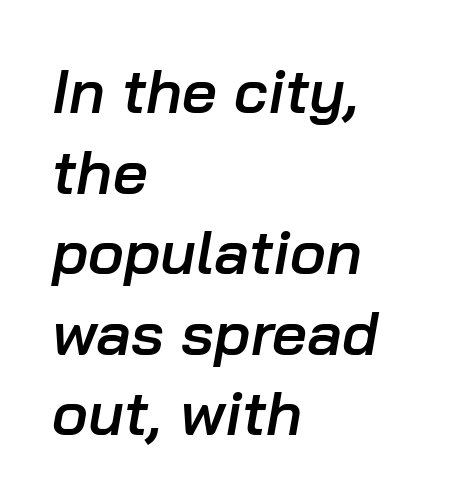
The axis of the letterforms is tilted away from vertical. Does the copy run flush right? No — it runs flush left. This is moderately heavy type, rendered in semibold. The passage shown is typed in a proportional face where columns would drift. Honestly, the row spacing looks completely unremarkable.
